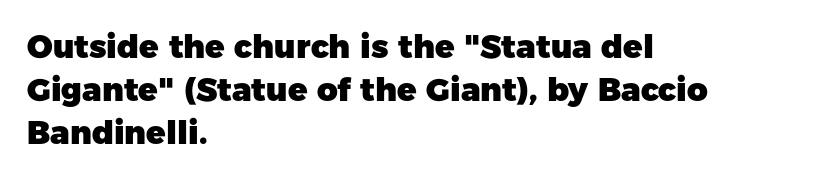
{"serif": "no", "italic": "no", "bold": "yes", "weight": "heavy", "width": "normal", "stroke_contrast": "low", "x_height": "medium", "monospaced": "no", "underline": "no", "align": "left", "line_spacing": "normal", "line_spacing_ratio": 1.34, "letter_spacing": "normal", "letter_spacing_em": 0.0, "glyph_px": 32}
